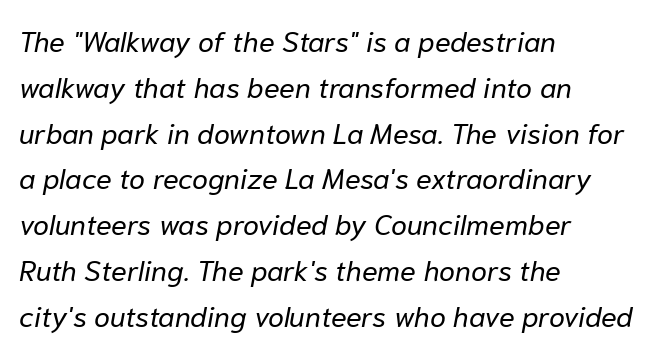
{"italic": "yes", "lean": "right", "slant_degrees": 10, "bold": "no", "weight": "regular", "width": "normal", "stroke_contrast": "low", "x_height": "medium", "monospaced": "no", "underline": "no", "align": "left", "line_spacing": "normal", "line_spacing_ratio": 1.58, "letter_spacing": "normal", "letter_spacing_em": 0.0, "glyph_px": 29}
